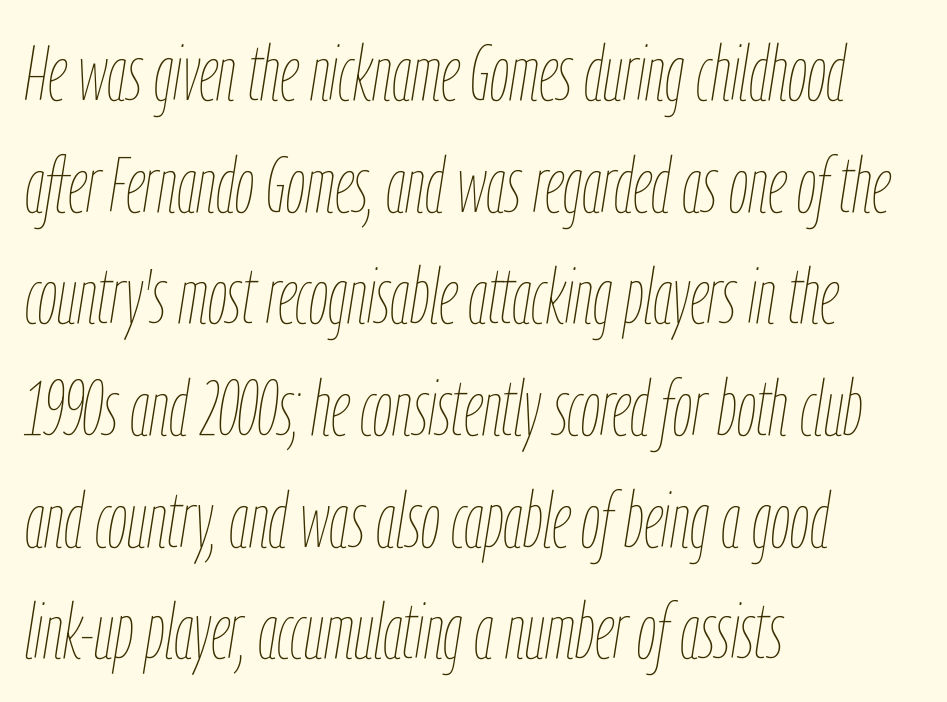
{"italic": "yes", "lean": "right", "slant_degrees": 9, "bold": "no", "weight": "thin", "width": "condensed", "stroke_contrast": "low", "x_height": "medium", "monospaced": "no", "underline": "no", "align": "left", "line_spacing": "normal", "line_spacing_ratio": 1.45, "letter_spacing": "normal", "letter_spacing_em": 0.0, "glyph_px": 77}
